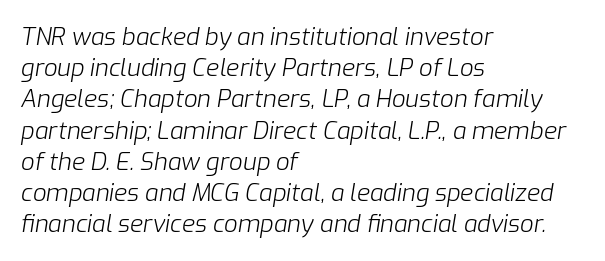
Q: Is the text bold? A: No.
Q: Is the text italic (slanted)? A: Yes, it leans right by about 9 degrees.
Q: Is the text underlined? A: No.
Q: How is the paragraph aligned? A: Left-aligned.
Q: Is the spacing between letters normal or unusually wide? A: Normal.
Q: Is the spacing between lines tight, normal or loose? A: Normal.
